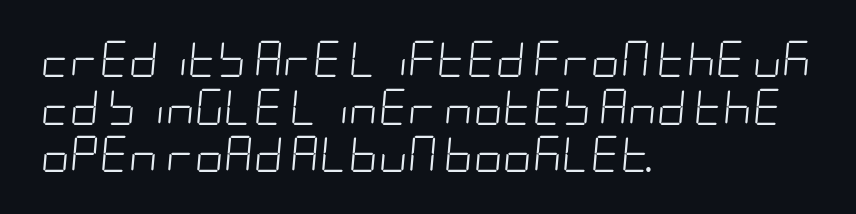
Q: Is the text bold? A: No.
Q: Is the text italic (slanted)? A: Yes, it leans right by about 5 degrees.
Q: Is the text underlined? A: No.
Q: How is the paragraph aligned? A: Left-aligned.
Q: Is the spacing between letters normal or unusually wide? A: Normal.
Q: Is the spacing between lines tight, normal or loose? A: Normal.
Q: Width (condensed, normal, or wide)? A: Condensed.
Q: Stroke contrast? A: Low.
Q: x-height? A: Large.
